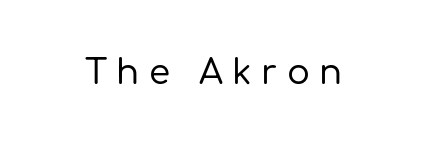
Q: Is the text italic (slanted)? A: No, it is upright.
Q: Is the typeface a serif or a sans-serif typeface? A: Sans-serif.
Q: Is the text underlined? A: No.
Q: Is the spacing between letters normal or unusually wide? A: Unusually wide.
Q: Width (condensed, normal, or wide)? A: Normal.
Q: Stroke contrast? A: Low.
Q: x-height? A: Medium.
Q: Monospaced? A: No.
